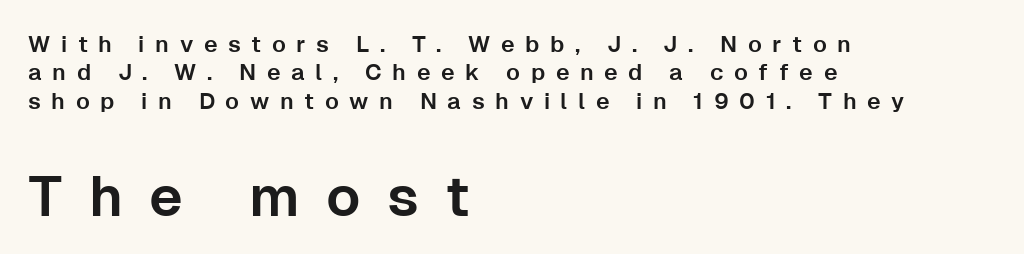
{"serif": "no", "italic": "no", "width": "normal", "stroke_contrast": "low", "x_height": "medium", "monospaced": "no", "underline": "no", "align": "left", "line_spacing_ratio": 1.23, "letter_spacing": "wide", "letter_spacing_em": 0.46, "larger_block": "second", "size_ratio": 2.48, "glyph_px": 57}
